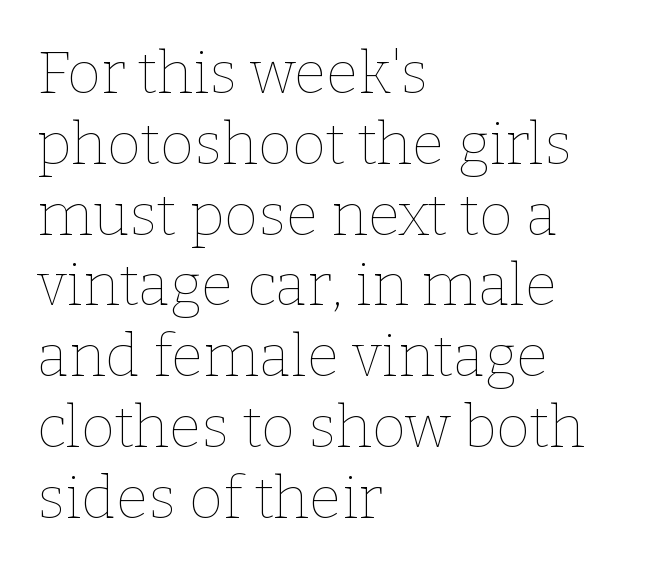
Nothing heavy about these letters — not bold at all. Character widths vary here, with narrow letters taking less room than wide ones. This is the regular roman posture of the typeface. The face used here is rendered with its standard letterfit. Each row of text sits above clean, open space.
